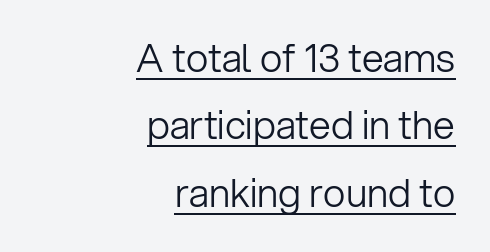
Spacing between characters is what you'd get straight out of the box. Nothing heavy about these letters — not bold at all. Glance below the letters and you will spot a drawn line. This is the regular roman posture of the typeface.
